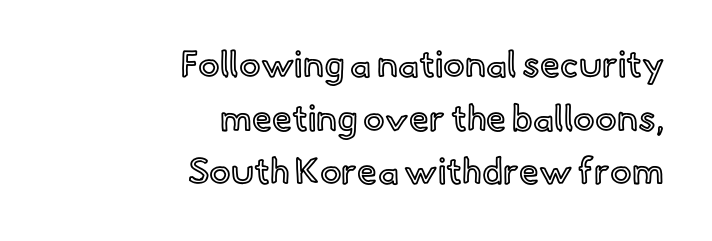
The image shows 36 px text type, upright; set right-aligned, normal line spacing (1.49x), normal letter spacing, not underlined; a small x-height.
